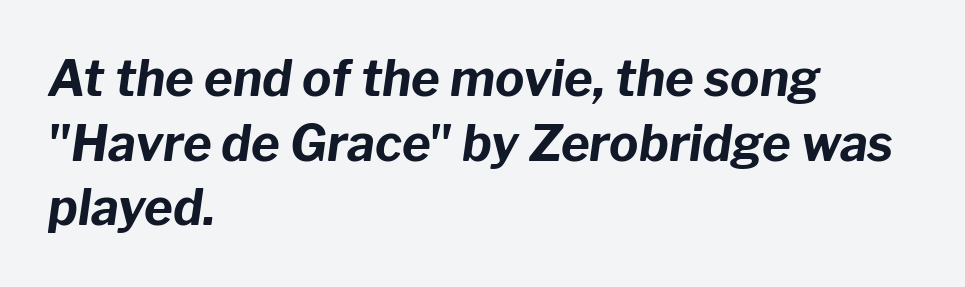
The compositor pushed each line to the left boundary. Stroke thickness is high; the sample reads as a true bold. Letters rest on an invisible, unmarked baseline. If you drew a line through each stem, it would be angled.
